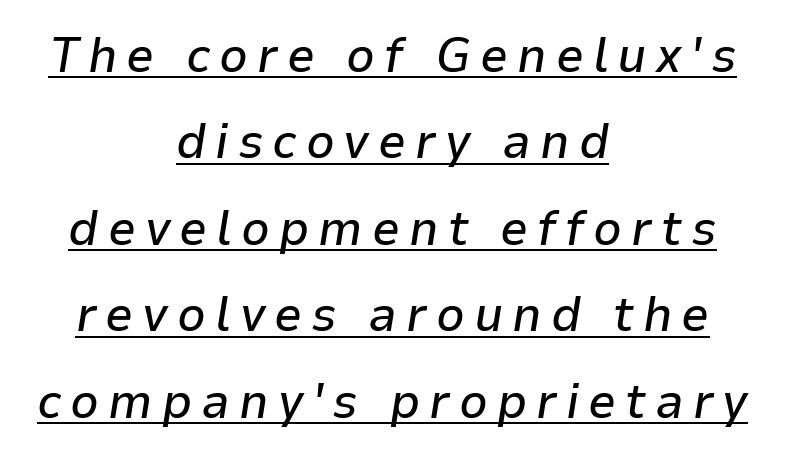
Q: Is the text italic (slanted)? A: Yes, it leans right by about 9 degrees.
Q: Is the text underlined? A: Yes.
Q: How is the paragraph aligned? A: Centered.
Q: Width (condensed, normal, or wide)? A: Normal.
Q: Stroke contrast? A: Low.
Q: x-height? A: Medium.
Q: Monospaced? A: No.
